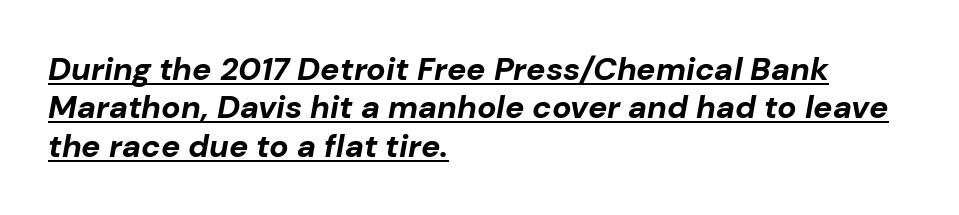
The image shows 32 px bold type, italic (leaning right); set left-aligned, line spacing 1.2x, normal letter spacing, underlined; low stroke contrast and a medium x-height.
